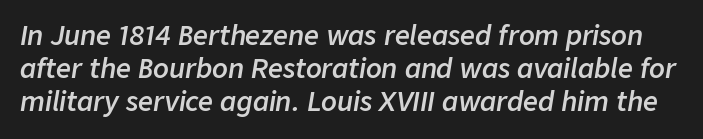
The image shows 26 px text type, italic (leaning right); set normal line spacing (1.27x), normal letter spacing, not underlined.
